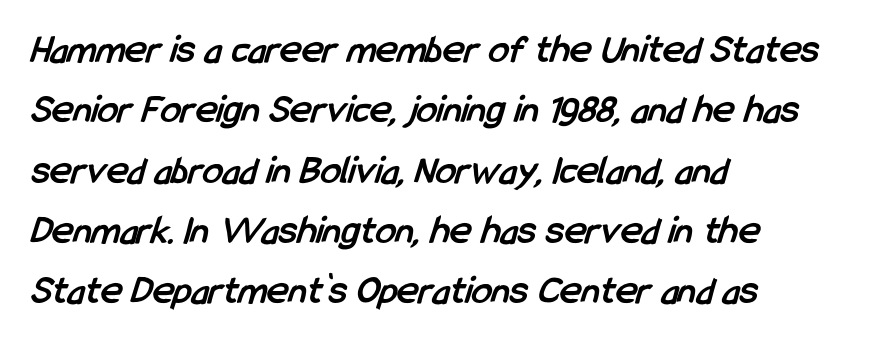
Q: Is the text bold? A: Yes.
Q: Is the typeface a serif or a sans-serif typeface? A: Sans-serif.
Q: Is the text underlined? A: No.
Q: How is the paragraph aligned? A: Left-aligned.
Q: Is the spacing between letters normal or unusually wide? A: Normal.
Q: Is the spacing between lines tight, normal or loose? A: Normal.
Q: Width (condensed, normal, or wide)? A: Condensed.
Q: Stroke contrast? A: Low.
Q: x-height? A: Medium.
Q: Monospaced? A: No.
